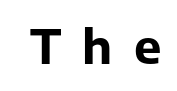
What weight is shown? A full bold with thick strokes. Grotesque or geometric, the face here clearly has no serifs. The face used here is rendered with a markedly widened letterfit. Looks like regular typesetting: each glyph gets only the width it needs. Upright lettering throughout. The strip under each line holds only bare page.
